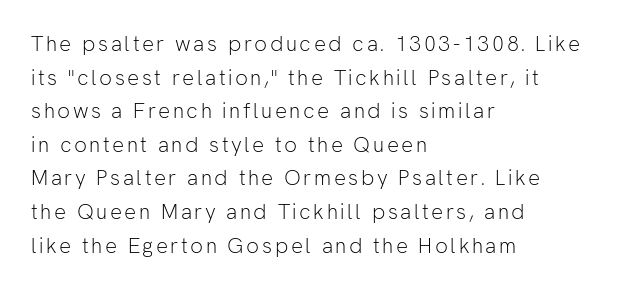
The image shows 21 px text type, upright; set left-aligned, normal line spacing (1.6x), not underlined.
